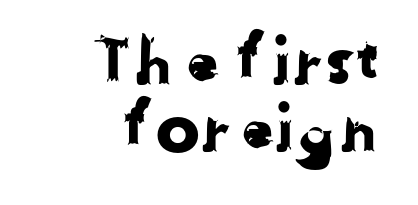
Q: Is the typeface a serif or a sans-serif typeface? A: Sans-serif.
Q: Is the text underlined? A: No.
Q: How is the paragraph aligned? A: Right-aligned.
Q: Is the spacing between letters normal or unusually wide? A: Normal.
Q: Is the spacing between lines tight, normal or loose? A: Tight.
Q: Width (condensed, normal, or wide)? A: Normal.
Q: Stroke contrast? A: Low.
Q: x-height? A: Medium.
Q: Monospaced? A: No.
